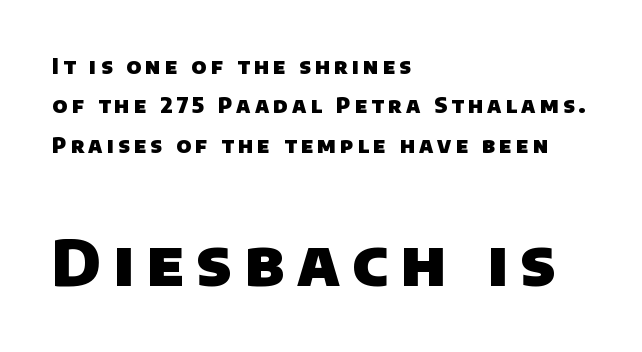
Descender tails drop into unmarked territory. The more generous point size was reserved for the lower chunk. Examine the stroke ends and you'll find no serifs. Tracking value appears strongly positive — letters spread wide. The passage shown is typed in a proportional face where columns would drift.
